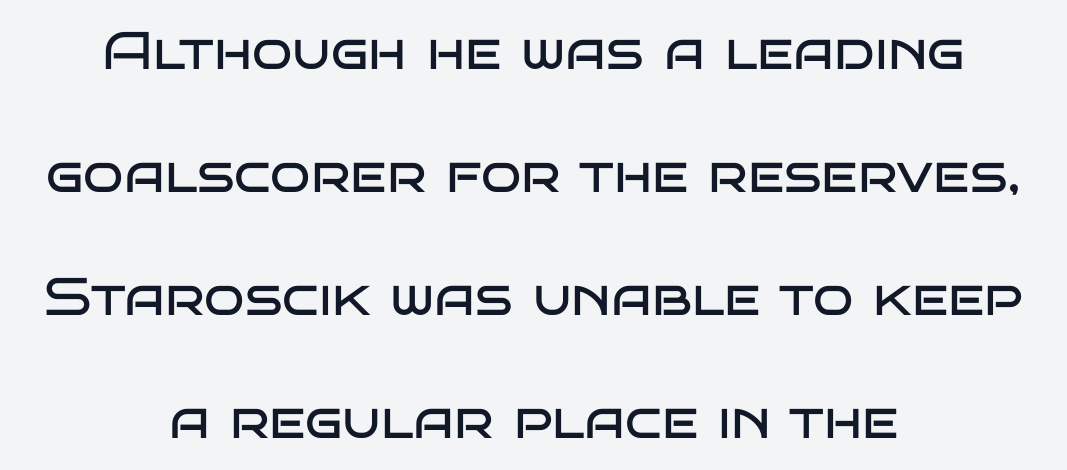
{"serif": "no", "italic": "no", "bold": "no", "weight": "regular", "width": "wide", "stroke_contrast": "low", "x_height": "large", "monospaced": "no", "underline": "no", "align": "center", "line_spacing": "loose", "line_spacing_ratio": 2.32, "letter_spacing": "normal", "letter_spacing_em": 0.0, "glyph_px": 53}
